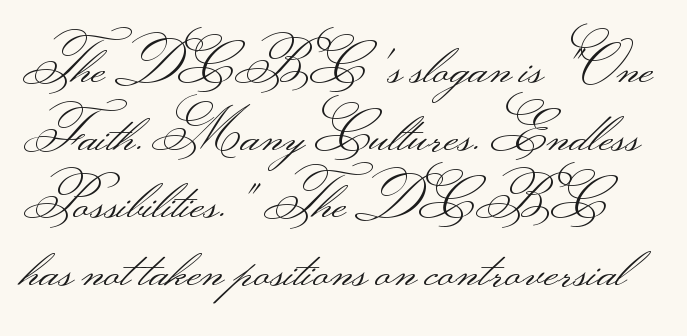
The image shows 55 px light, wide sans-serif type; set line spacing 1.23x, normal letter spacing, not underlined; medium stroke contrast.
